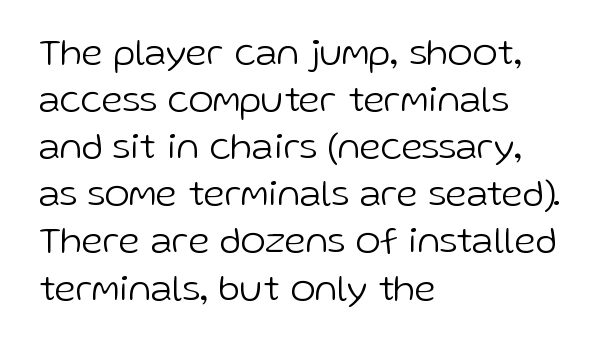
The image shows 38 px light sans-serif type, upright; set left-aligned, line spacing 1.24x, normal letter spacing, not underlined; low stroke contrast and a medium x-height.
